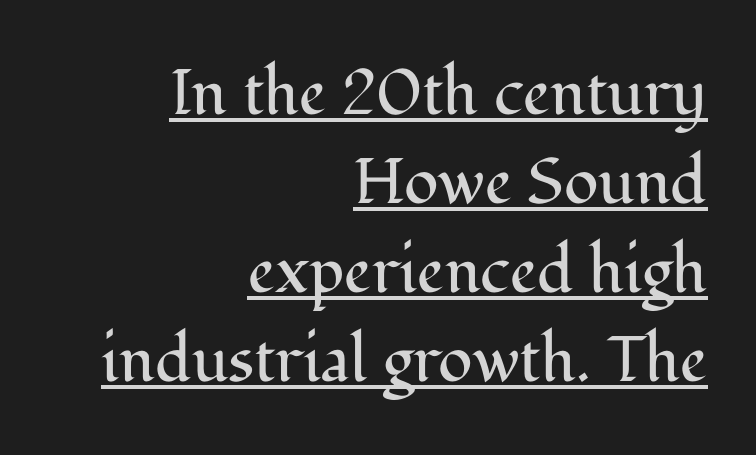
Q: Is the text bold? A: No.
Q: Is the text italic (slanted)? A: No, it is upright.
Q: Is the typeface a serif or a sans-serif typeface? A: Serif.
Q: Is the text underlined? A: Yes.
Q: How is the paragraph aligned? A: Right-aligned.
Q: Is the spacing between letters normal or unusually wide? A: Normal.
Q: Is the spacing between lines tight, normal or loose? A: Normal.
Q: Width (condensed, normal, or wide)? A: Normal.
Q: Stroke contrast? A: Medium.
Q: x-height? A: Medium.
Q: Monospaced? A: No.
